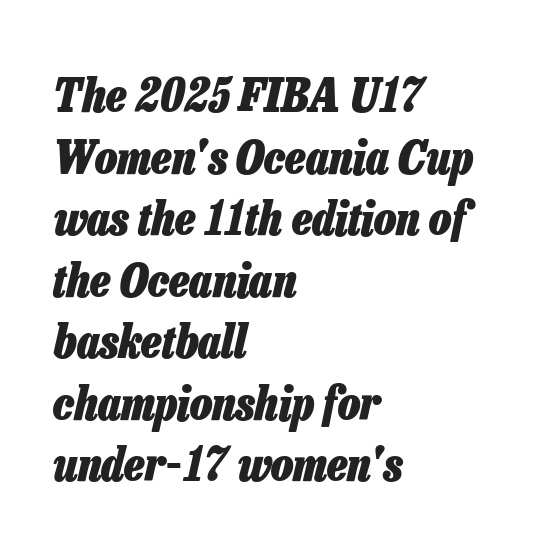
The passage shown leans; its letterforms are oblique. Evenly set lines give the paragraph a standard silhouette. The characters look thick and weighty, a clear bold. The passage is arranged the way most books set body copy — flush left. The foot of each line stays bare and open. Standard letterfit; no display-style spreading of the glyphs.
